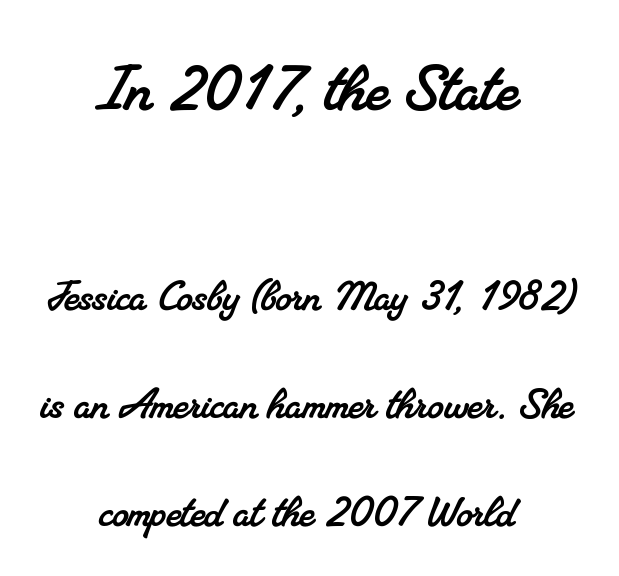
Unmarked baselines from the first word to the last. This sample has the flowing, uneven cadence of proportional lettering. Short note: letters normally spaced. A centered setting, common on invitations and titles, is used for this passage. Look at the bottom of the vertical strokes: they flare into serifs here.
